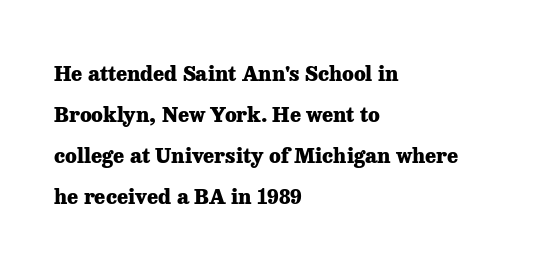
The image shows 21 px bold type, upright; set left-aligned, loose line spacing (1.96x), normal letter spacing, not underlined.
